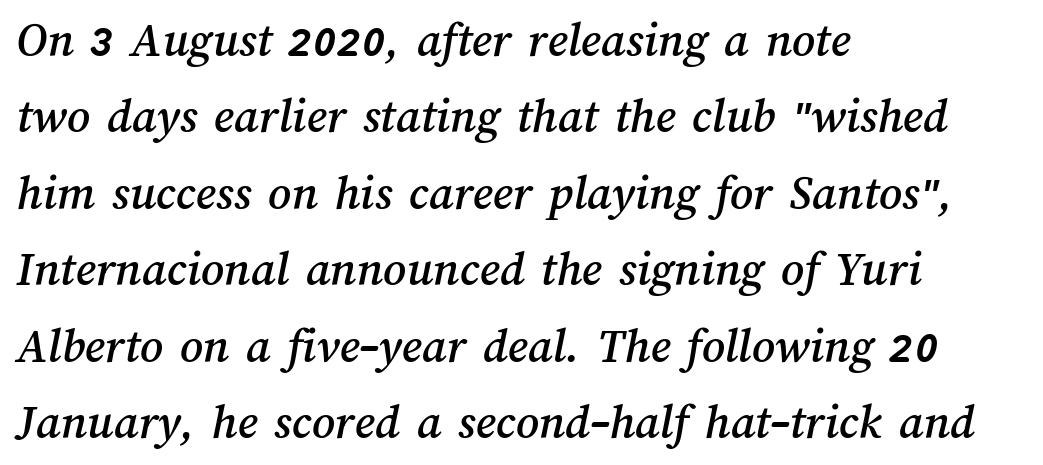
The image shows 50 px text type; set left-aligned, normal line spacing (1.53x), normal letter spacing, not underlined; medium stroke contrast and a medium x-height.
